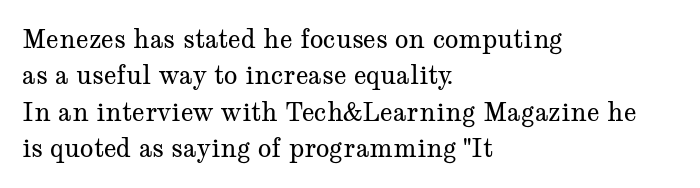
The image shows 25 px text type, upright; set left-aligned, normal line spacing (1.46x), normal letter spacing, not underlined.
